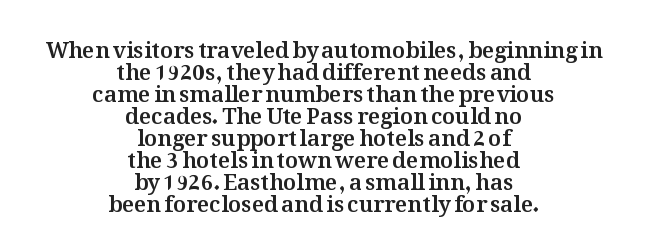
Ascenders rise straight up at ninety degrees. Which margin do the lines hug? Neither — every line sits in the middle. Here the glyphs are tracked normally, forming tight word shapes. The glyphs are unaccompanied by any horizontal stroke below them. Interline gaps are noticeably narrow in this sample.
